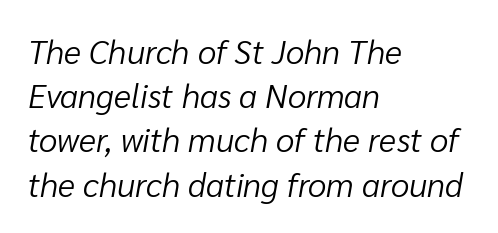
Q: Is the text bold? A: No.
Q: Is the text italic (slanted)? A: Yes, it leans right by about 10 degrees.
Q: Is the text underlined? A: No.
Q: How is the paragraph aligned? A: Left-aligned.
Q: Is the spacing between letters normal or unusually wide? A: Normal.
Q: Is the spacing between lines tight, normal or loose? A: Normal.
Q: Width (condensed, normal, or wide)? A: Normal.
Q: Stroke contrast? A: Low.
Q: x-height? A: Medium.
Q: Monospaced? A: No.
